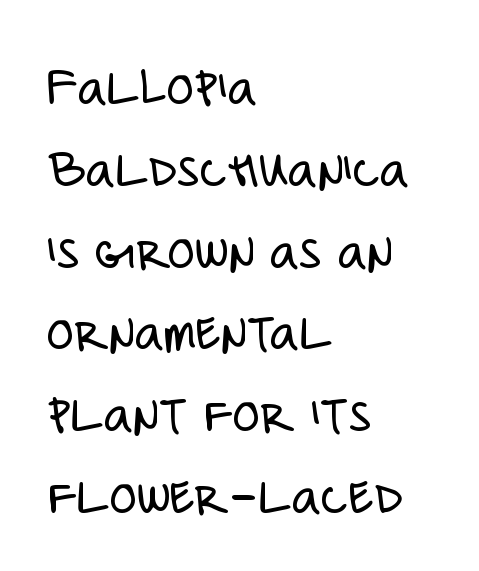
The image shows 56 px light, condensed sans-serif type, upright; set left-aligned, normal line spacing (1.46x), normal letter spacing, not underlined; low stroke contrast and a large x-height.
